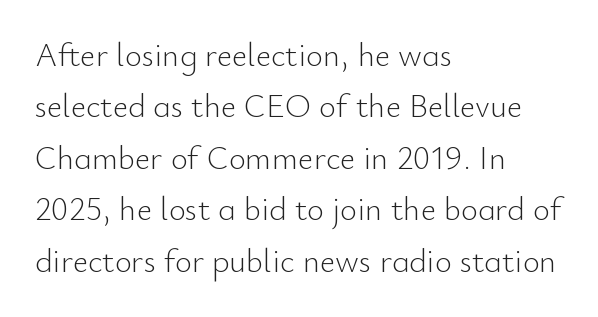
Q: Is the text bold? A: No.
Q: Is the text italic (slanted)? A: No, it is upright.
Q: Is the typeface a serif or a sans-serif typeface? A: Sans-serif.
Q: Is the text underlined? A: No.
Q: How is the paragraph aligned? A: Left-aligned.
Q: Is the spacing between letters normal or unusually wide? A: Normal.
Q: Is the spacing between lines tight, normal or loose? A: Normal.
Q: Width (condensed, normal, or wide)? A: Normal.
Q: Stroke contrast? A: Low.
Q: x-height? A: Small.
Q: Monospaced? A: No.
